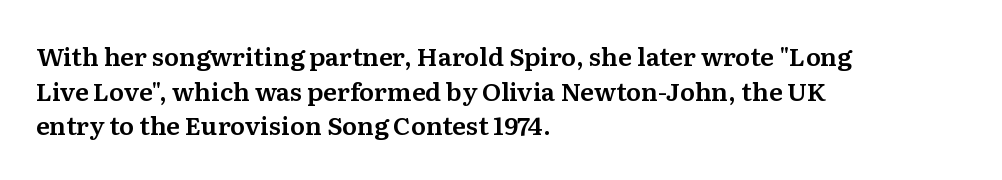
Q: Is the text italic (slanted)? A: No, it is upright.
Q: Is the text underlined? A: No.
Q: How is the paragraph aligned? A: Left-aligned.
Q: Is the spacing between letters normal or unusually wide? A: Normal.
Q: Is the spacing between lines tight, normal or loose? A: Normal.
